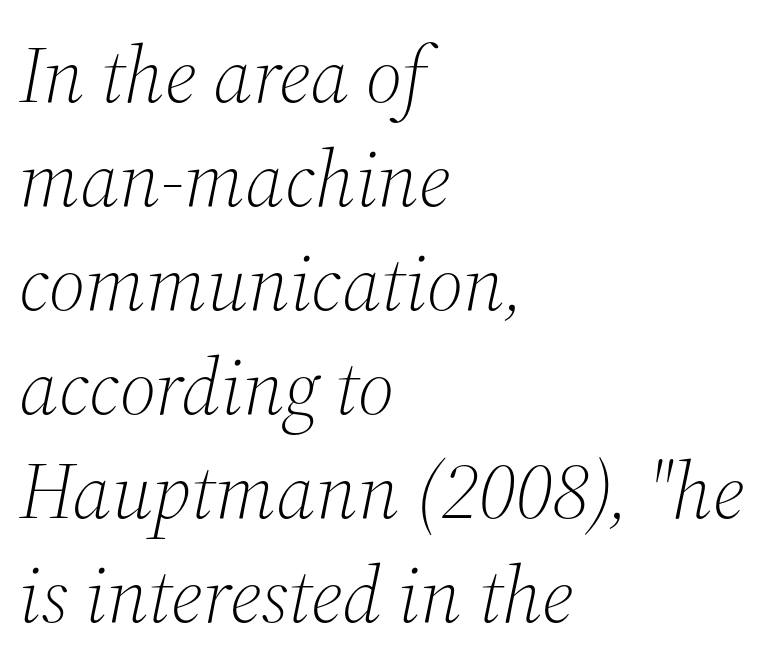
The text carries the slant typical of an italic or oblique font. Any mark beneath the type? The region is blank. Think standard paragraph weight, or any step lighter than that. Teacher's note: observe the even left margin — that is flush-left alignment. Caption: standard tracking, unaltered. The letters advance in unequal steps, a hallmark of proportional type.
